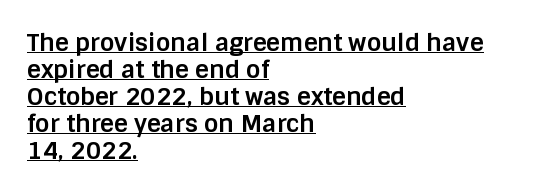
The image shows 24 px bold type, upright; set left-aligned, tight line spacing (1.13x), normal letter spacing, underlined.
